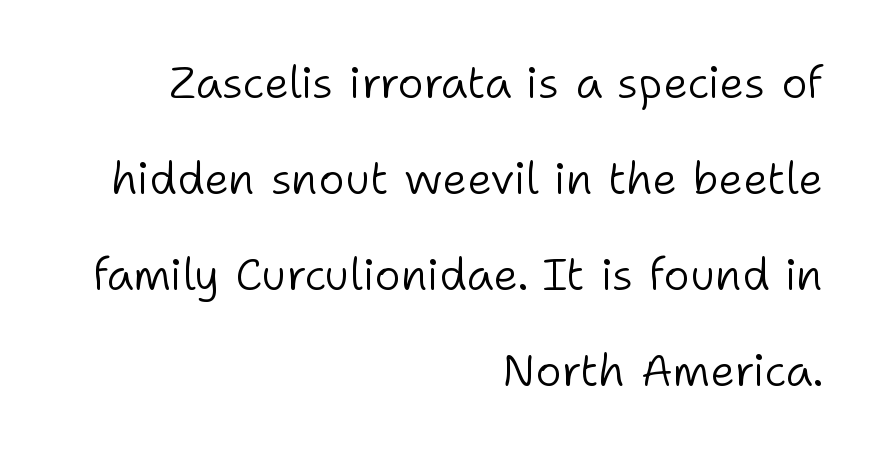
{"serif": "no", "italic": "no", "bold": "no", "weight": "light", "width": "normal", "stroke_contrast": "low", "x_height": "medium", "monospaced": "no", "underline": "no", "align": "right", "line_spacing": "loose", "line_spacing_ratio": 2.13, "letter_spacing": "normal", "letter_spacing_em": 0.0, "glyph_px": 45}
